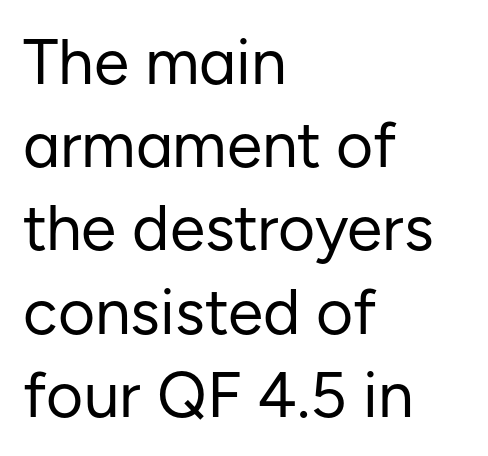
Glyph-to-glyph distance matches everyday printed text. The passage shown is typeset with a sans-serif family. Quick note: underline off. The passage shown is typed in a proportional face where columns would drift.
